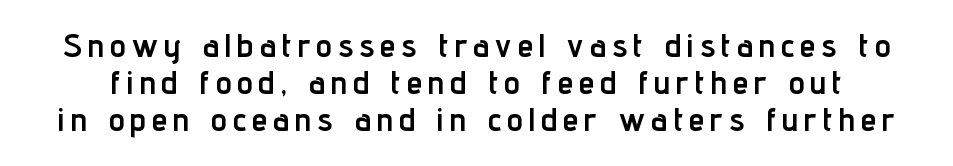
The image shows 32 px semibold, condensed sans-serif type, upright; set line spacing 1.16x, not underlined; low stroke contrast and a medium x-height.
